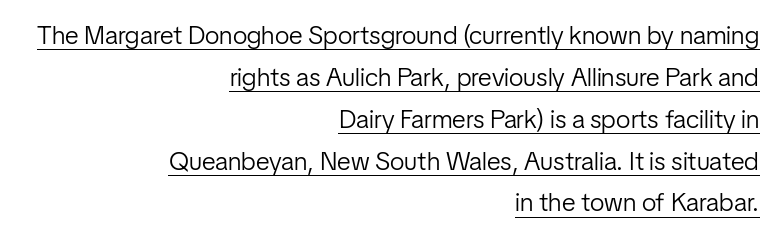
Horizontal bands of white between lines are of average thickness. This rendering uses right alignment, leaving the left contour irregular. You can see a thin bar hugging the bottom of the glyphs. The font sits on the lighter half of the weight spectrum, regular included. Vertical strokes here are truly vertical.
